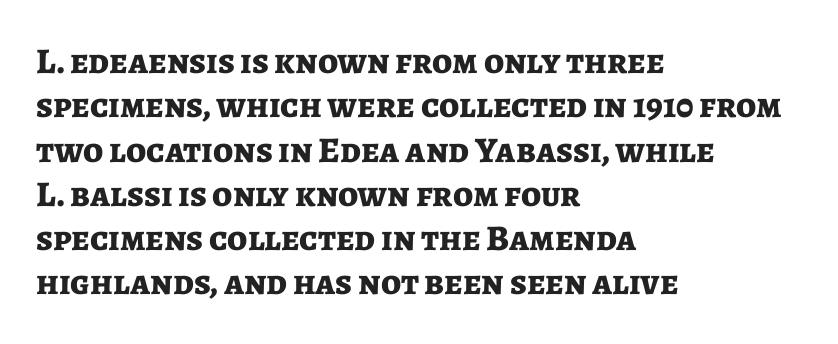
The image shows 36 px bold sans-serif type, upright; set left-aligned, line spacing 1.23x, normal letter spacing, not underlined; low stroke contrast and a medium x-height.
